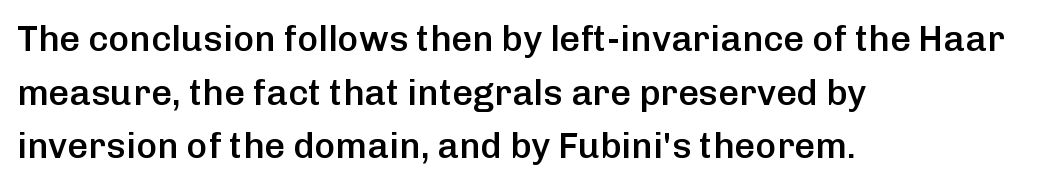
{"serif": "no", "italic": "no", "bold": "semi", "weight": "semibold", "width": "normal", "stroke_contrast": "low", "x_height": "medium", "monospaced": "no", "underline": "no", "align": "left", "line_spacing": "normal", "line_spacing_ratio": 1.49, "letter_spacing": "normal", "letter_spacing_em": 0.0, "glyph_px": 36}
